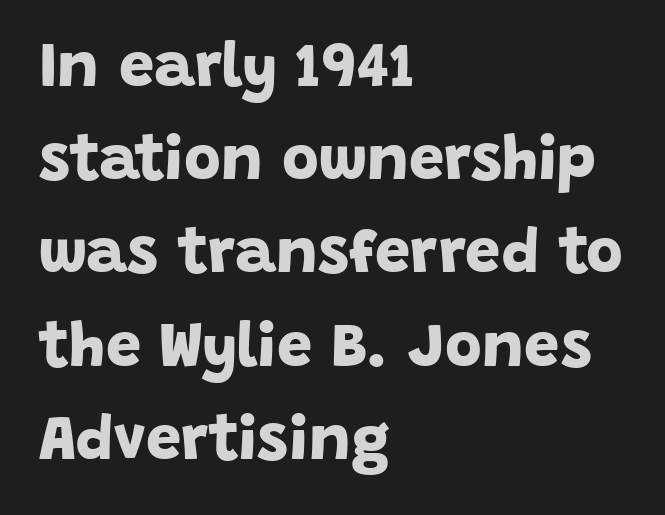
The letters advance in unequal steps, a hallmark of proportional type. No word sits above an underline. These lines are set flush left with a ragged right edge. Is this a sans? Yes — the strokes have no serifs. These lines carry a lot of weight — the face is fully bold. Caption: standard tracking, unaltered.
